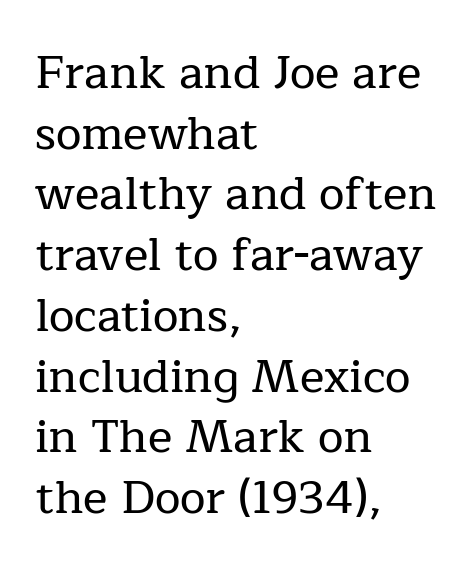
{"serif": "yes", "italic": "no", "width": "normal", "stroke_contrast": "low", "x_height": "medium", "monospaced": "no", "underline": "no", "align": "left", "line_spacing": "normal", "line_spacing_ratio": 1.32, "letter_spacing": "normal", "letter_spacing_em": 0.0, "glyph_px": 46}
